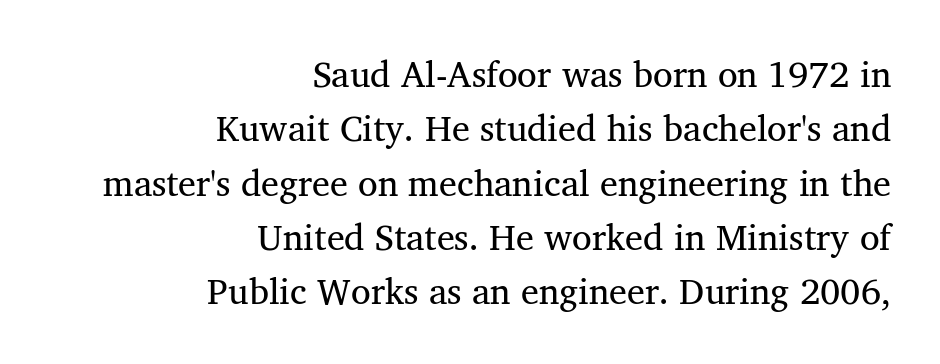
Q: Is the text bold? A: No.
Q: Is the text italic (slanted)? A: No, it is upright.
Q: Is the typeface a serif or a sans-serif typeface? A: Serif.
Q: Is the text underlined? A: No.
Q: How is the paragraph aligned? A: Right-aligned.
Q: Is the spacing between letters normal or unusually wide? A: Normal.
Q: Is the spacing between lines tight, normal or loose? A: Normal.
Q: Width (condensed, normal, or wide)? A: Normal.
Q: Stroke contrast? A: Medium.
Q: x-height? A: Medium.
Q: Monospaced? A: No.
